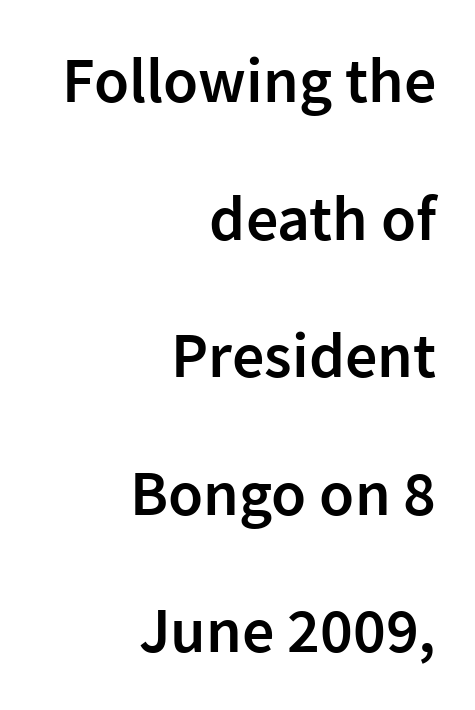
{"serif": "no", "italic": "no", "bold": "semi", "weight": "semibold", "width": "normal", "stroke_contrast": "low", "x_height": "medium", "monospaced": "no", "underline": "no", "align": "right", "line_spacing": "loose", "line_spacing_ratio": 2.15, "letter_spacing": "normal", "letter_spacing_em": 0.0, "glyph_px": 64}
